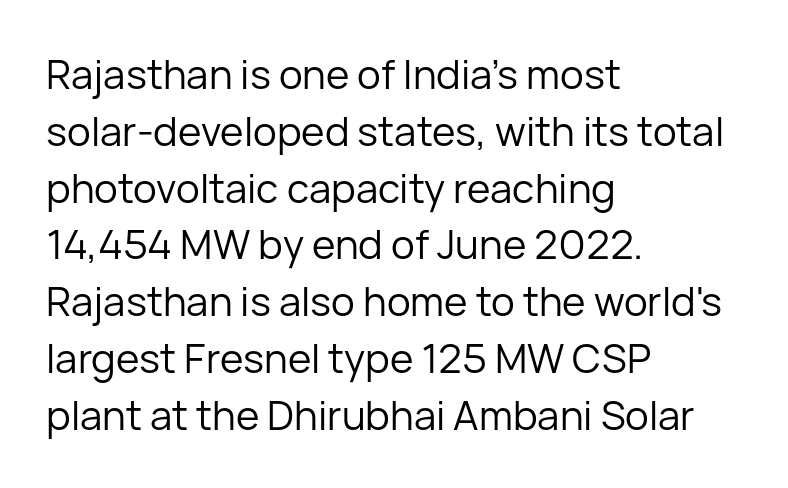
{"serif": "no", "italic": "no", "bold": "no", "weight": "regular", "width": "normal", "stroke_contrast": "low", "x_height": "medium", "monospaced": "no", "underline": "no", "align": "left", "line_spacing": "normal", "line_spacing_ratio": 1.42, "letter_spacing": "normal", "letter_spacing_em": 0.0, "glyph_px": 40}
